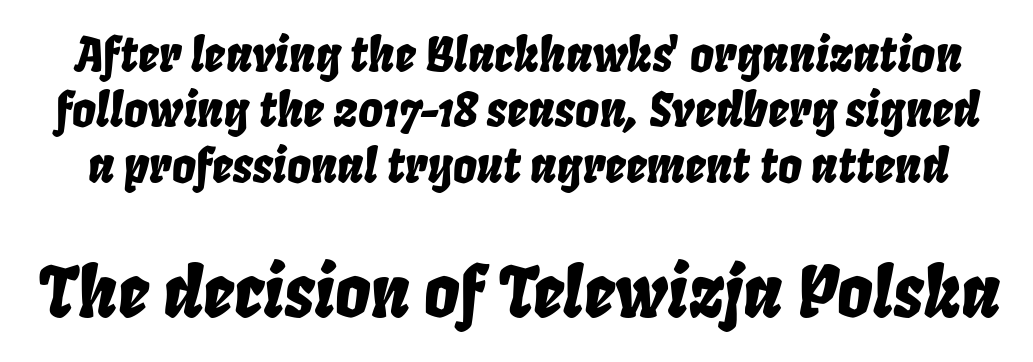
Slanted lettering throughout. Compare the two chunks: the lower has the greater cap height. No word sits above an underline. The passage shown is typed in a proportional face where columns would drift. Short note: letters normally spaced.
